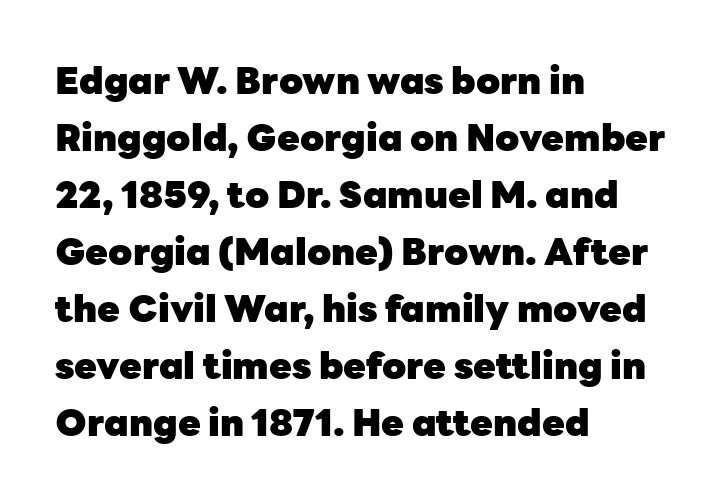
Q: Is the text bold? A: Yes.
Q: Is the text italic (slanted)? A: No, it is upright.
Q: Is the typeface a serif or a sans-serif typeface? A: Sans-serif.
Q: Is the text underlined? A: No.
Q: How is the paragraph aligned? A: Left-aligned.
Q: Is the spacing between letters normal or unusually wide? A: Normal.
Q: Is the spacing between lines tight, normal or loose? A: Normal.
Q: Width (condensed, normal, or wide)? A: Normal.
Q: Stroke contrast? A: Low.
Q: x-height? A: Medium.
Q: Monospaced? A: No.
